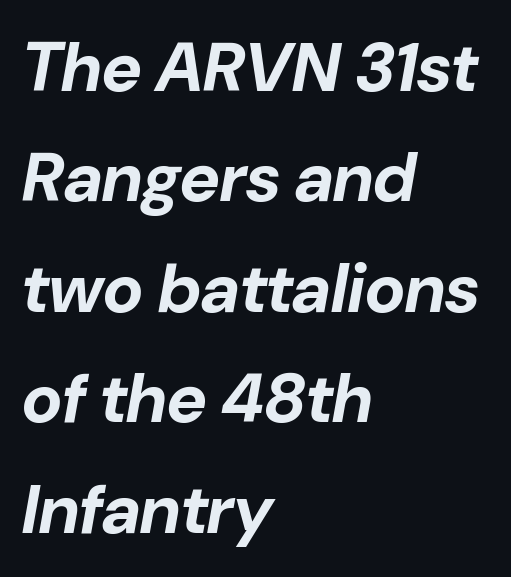
The image shows 69 px bold type, italic (leaning right); set left-aligned, normal line spacing (1.6x), normal letter spacing, not underlined; low stroke contrast and a medium x-height.
